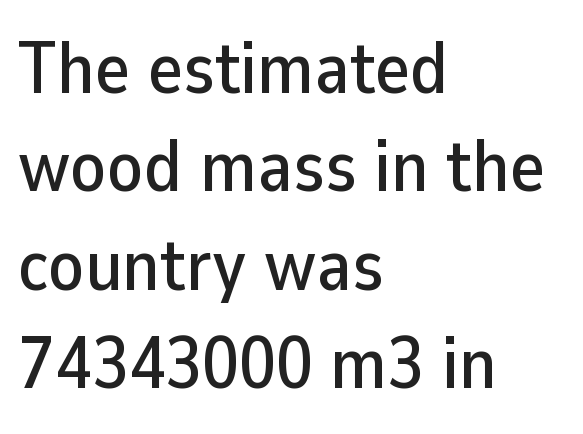
Q: Is the text italic (slanted)? A: No, it is upright.
Q: Is the typeface a serif or a sans-serif typeface? A: Sans-serif.
Q: Is the text underlined? A: No.
Q: How is the paragraph aligned? A: Left-aligned.
Q: Is the spacing between letters normal or unusually wide? A: Normal.
Q: Is the spacing between lines tight, normal or loose? A: Normal.
Q: Width (condensed, normal, or wide)? A: Normal.
Q: Stroke contrast? A: Low.
Q: x-height? A: Medium.
Q: Monospaced? A: No.
